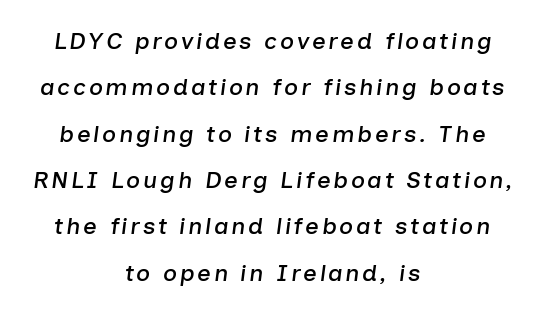
The image shows 24 px text type, italic (leaning right); set centered, loose line spacing (1.93x), not underlined.
